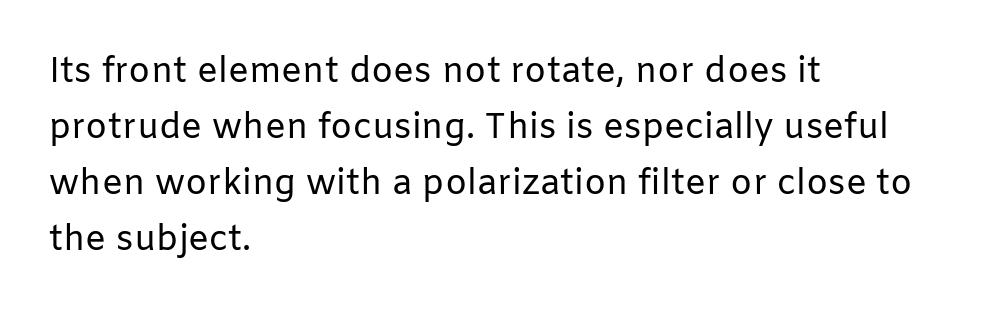
Q: Is the text bold? A: No.
Q: Is the text italic (slanted)? A: No, it is upright.
Q: Is the typeface a serif or a sans-serif typeface? A: Sans-serif.
Q: Is the text underlined? A: No.
Q: How is the paragraph aligned? A: Left-aligned.
Q: Is the spacing between letters normal or unusually wide? A: Normal.
Q: Is the spacing between lines tight, normal or loose? A: Normal.
Q: Width (condensed, normal, or wide)? A: Normal.
Q: Stroke contrast? A: Low.
Q: x-height? A: Medium.
Q: Monospaced? A: No.
